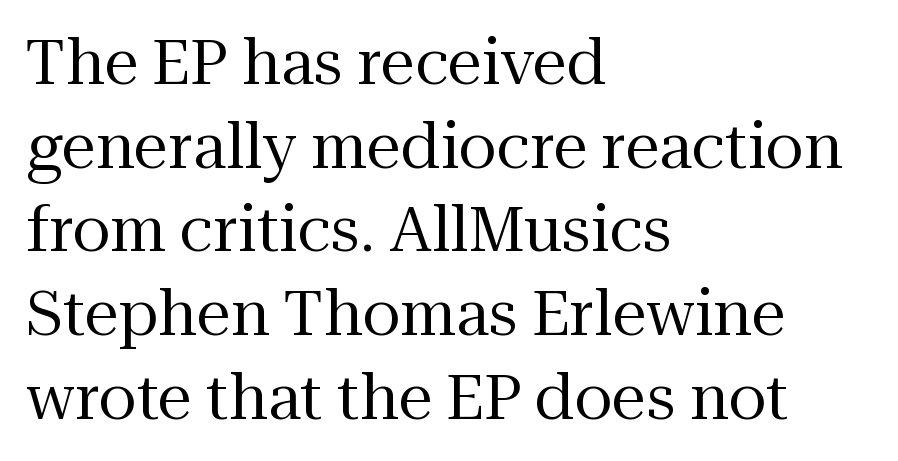
{"serif": "yes", "italic": "no", "bold": "no", "weight": "regular", "width": "normal", "stroke_contrast": "medium", "x_height": "medium", "monospaced": "no", "underline": "no", "align": "left", "line_spacing": "normal", "line_spacing_ratio": 1.35, "letter_spacing": "normal", "letter_spacing_em": 0.0, "glyph_px": 62}
